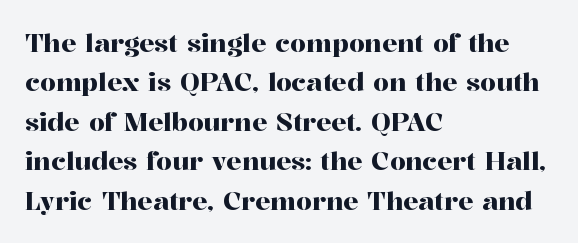
The image shows 25 px text type, upright; set left-aligned, normal line spacing (1.58x), normal letter spacing, not underlined.
